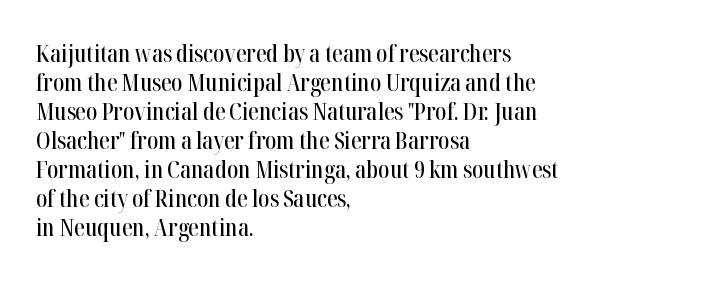
The image shows 24 px text type, upright; set left-aligned, line spacing 1.21x, normal letter spacing, not underlined.
